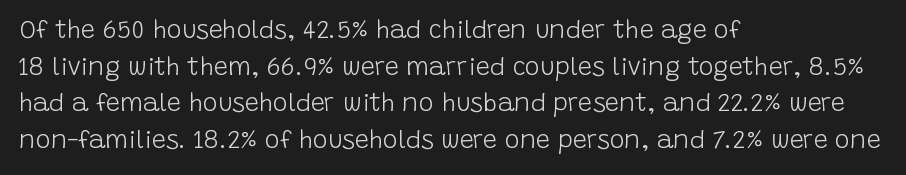
Weight: in the light-to-regular range. In CSS terms this would be text-align: left. The letters stand straight up with perfectly vertical stems. Each new line begins a customary step beneath the previous one. Characters follow at the spacing the type designer built in.
